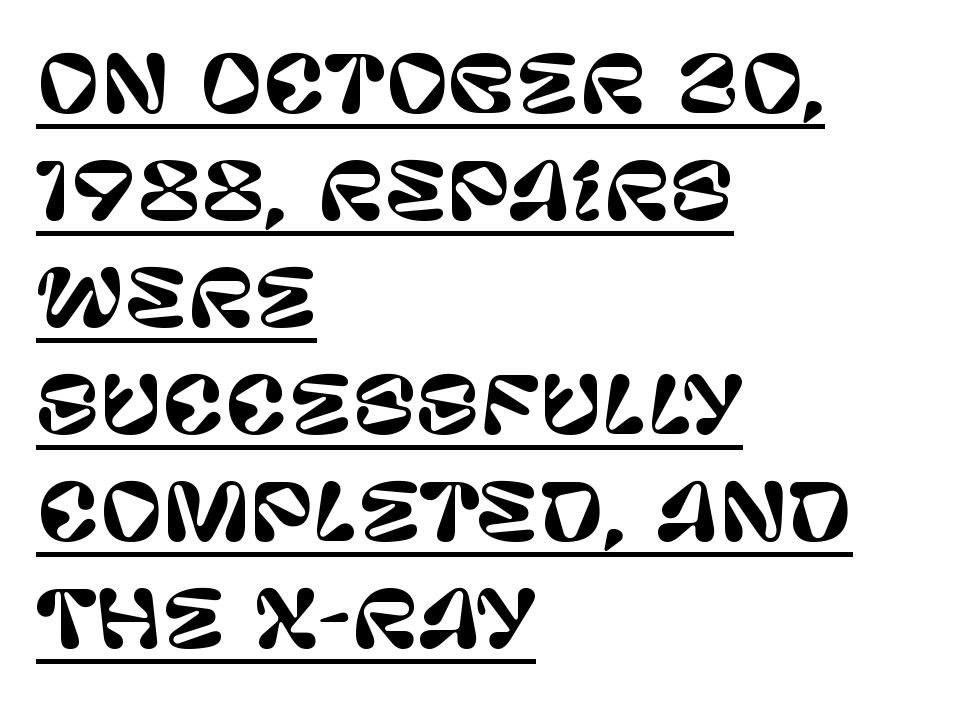
Q: Is the text italic (slanted)? A: Yes.
Q: Is the typeface a serif or a sans-serif typeface? A: Sans-serif.
Q: Is the text underlined? A: Yes.
Q: How is the paragraph aligned? A: Left-aligned.
Q: Is the spacing between letters normal or unusually wide? A: Normal.
Q: Is the spacing between lines tight, normal or loose? A: Normal.
Q: Width (condensed, normal, or wide)? A: Normal.
Q: Stroke contrast? A: Low.
Q: x-height? A: Large.
Q: Monospaced? A: No.
